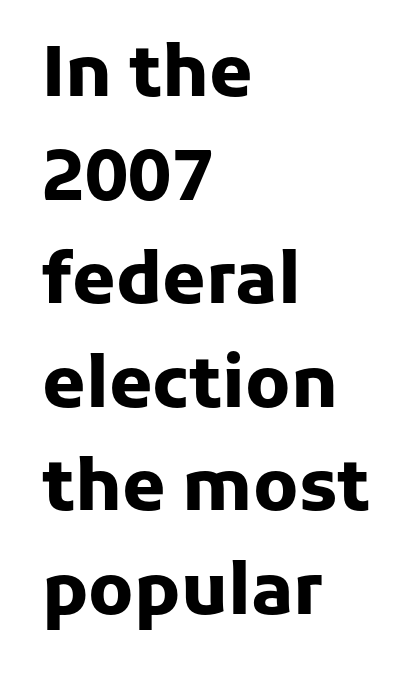
The image shows 70 px heavy sans-serif type, upright; set left-aligned, normal line spacing (1.48x), normal letter spacing, not underlined; low stroke contrast and a medium x-height.
